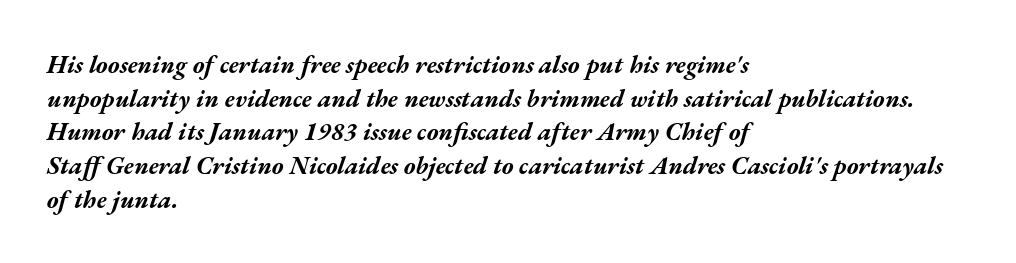
The image shows 25 px bold type, italic (leaning right); set left-aligned, normal line spacing (1.35x), normal letter spacing, not underlined.
